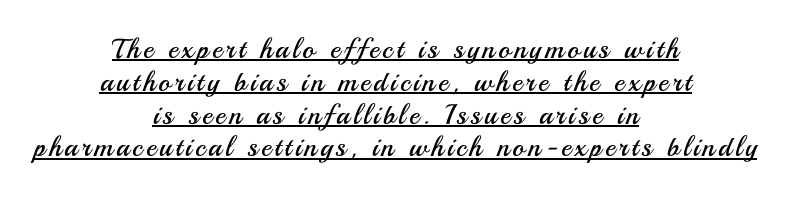
{"serif": "no", "bold": "no", "weight": "regular", "width": "normal", "stroke_contrast": "medium", "x_height": "small", "monospaced": "no", "underline": "yes", "align": "center", "line_spacing_ratio": 1.17, "glyph_px": 28}
